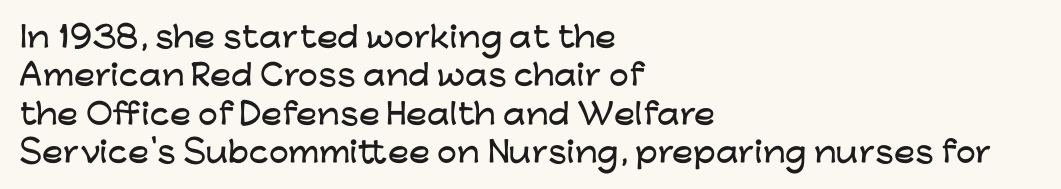
Q: Is the text italic (slanted)? A: No, it is upright.
Q: Is the typeface a serif or a sans-serif typeface? A: Sans-serif.
Q: Is the text underlined? A: No.
Q: How is the paragraph aligned? A: Left-aligned.
Q: Is the spacing between letters normal or unusually wide? A: Normal.
Q: Is the spacing between lines tight, normal or loose? A: Normal.
Q: Width (condensed, normal, or wide)? A: Wide.
Q: Stroke contrast? A: Low.
Q: x-height? A: Medium.
Q: Monospaced? A: No.
